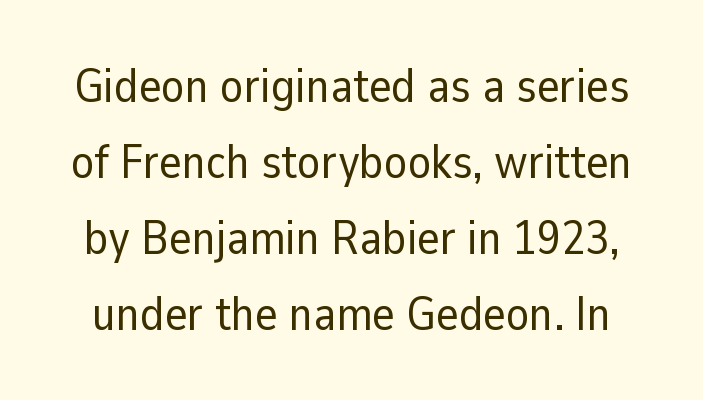
The image shows 48 px regular-weight sans-serif type, upright; set normal line spacing (1.58x), normal letter spacing, not underlined; low stroke contrast and a medium x-height.
